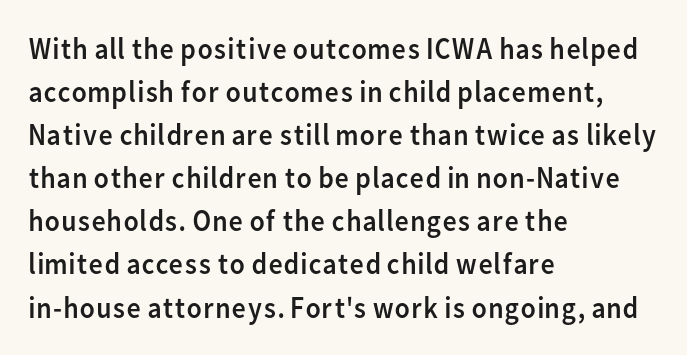
A roman cut, with each character standing at attention. The setting favours the left margin, as ordinary paragraphs usually do. Baseline-to-baseline distance is the conventional proportion of letter height. The type is set solid horizontally, with unmodified tracking. Bare-footed words on every line.
